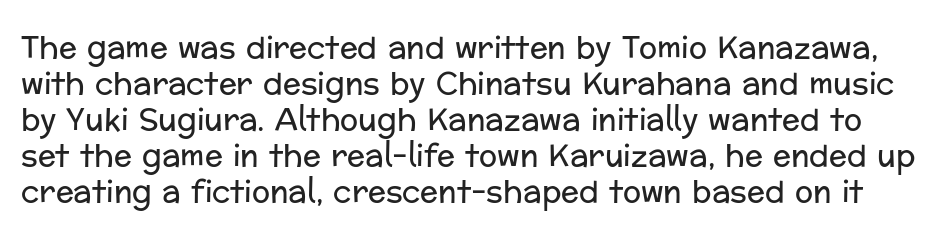
Descenders are the only things crossing below the line. The type sits square on the baseline with zero lean. The font is comparable to plain body text, perhaps lighter. Inter-character spacing is left at the font's built-in metrics. Think of a printed novel: that variable character pitch is what you see here.
